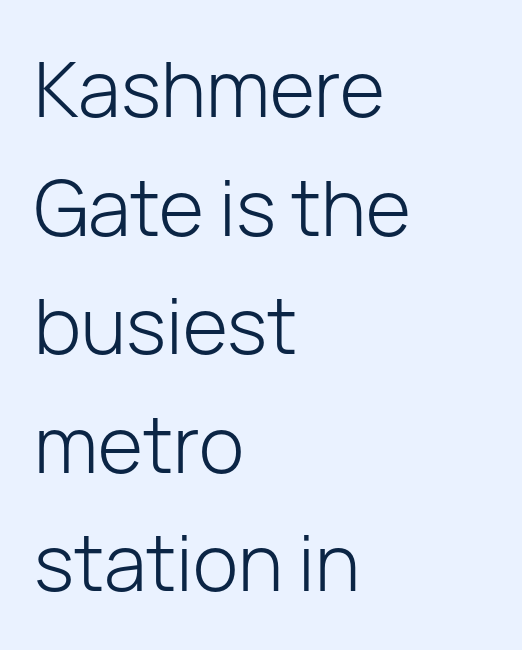
The image shows 77 px light sans-serif type, upright; set left-aligned, normal line spacing (1.54x), normal letter spacing, not underlined; low stroke contrast and a medium x-height.
